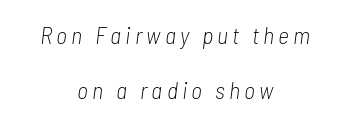
The image shows 24 px text type, italic (leaning right); set centered, loose line spacing (2.3x), not underlined.
